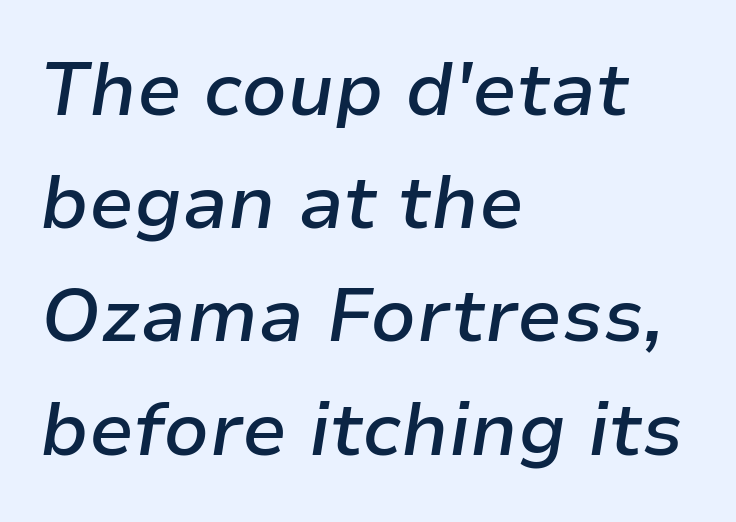
The image shows 74 px semibold type, italic (leaning right); set left-aligned, normal line spacing (1.53x), normal letter spacing, not underlined; low stroke contrast and a medium x-height.
